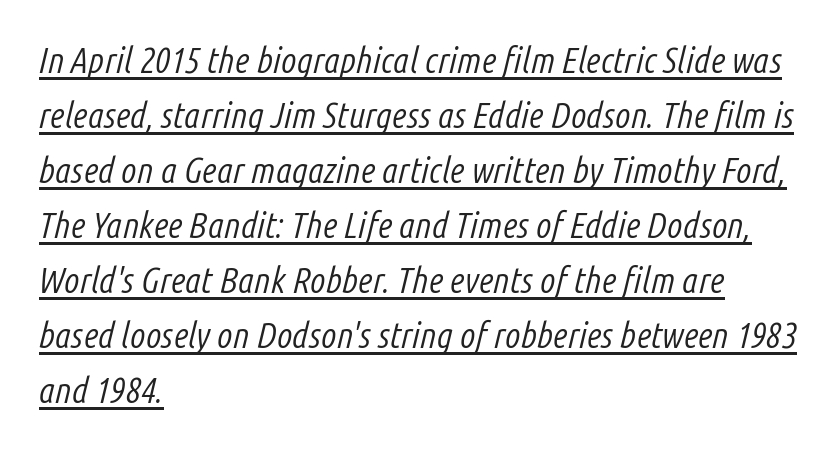
Q: Is the text bold? A: No.
Q: Is the text italic (slanted)? A: Yes, it leans right by about 14 degrees.
Q: Is the text underlined? A: Yes.
Q: How is the paragraph aligned? A: Left-aligned.
Q: Is the spacing between letters normal or unusually wide? A: Normal.
Q: Is the spacing between lines tight, normal or loose? A: Normal.
Q: Width (condensed, normal, or wide)? A: Condensed.
Q: Stroke contrast? A: Low.
Q: x-height? A: Medium.
Q: Monospaced? A: No.
